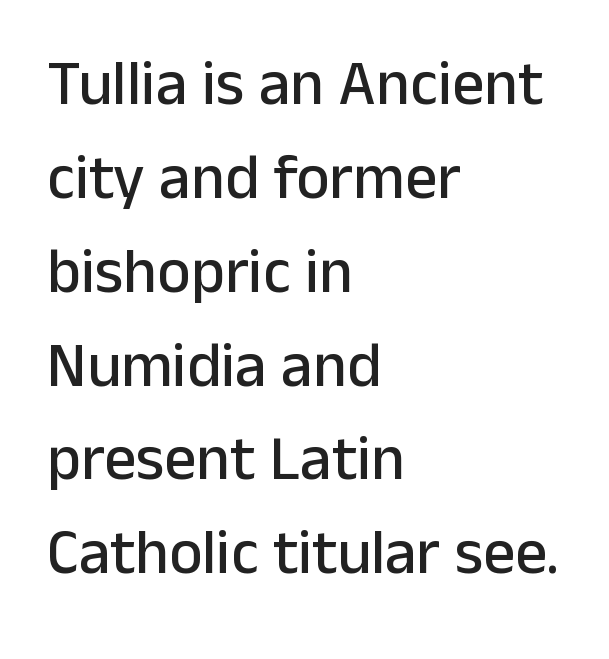
{"serif": "no", "italic": "no", "width": "normal", "stroke_contrast": "low", "x_height": "medium", "monospaced": "no", "underline": "no", "align": "left", "line_spacing": "normal", "line_spacing_ratio": 1.49, "letter_spacing": "normal", "letter_spacing_em": 0.0, "glyph_px": 63}
